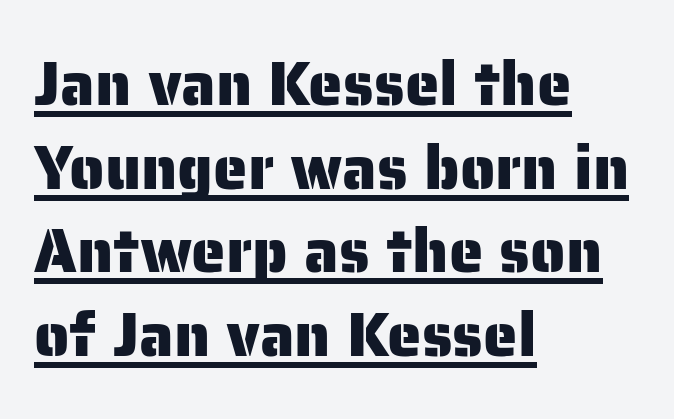
Q: Is the text italic (slanted)? A: No, it is upright.
Q: Is the typeface a serif or a sans-serif typeface? A: Sans-serif.
Q: Is the text underlined? A: Yes.
Q: How is the paragraph aligned? A: Left-aligned.
Q: Is the spacing between letters normal or unusually wide? A: Normal.
Q: Is the spacing between lines tight, normal or loose? A: Normal.
Q: Width (condensed, normal, or wide)? A: Normal.
Q: Stroke contrast? A: Low.
Q: x-height? A: Medium.
Q: Monospaced? A: No.
